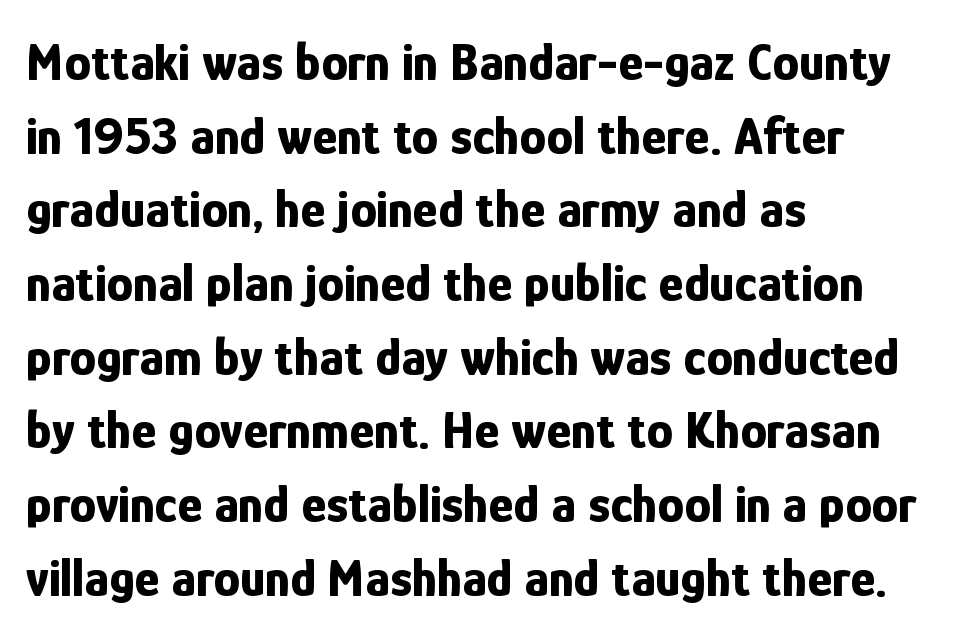
The image shows 53 px bold, condensed sans-serif type, upright; set left-aligned, normal line spacing (1.39x), normal letter spacing, not underlined; low stroke contrast and a medium x-height.
